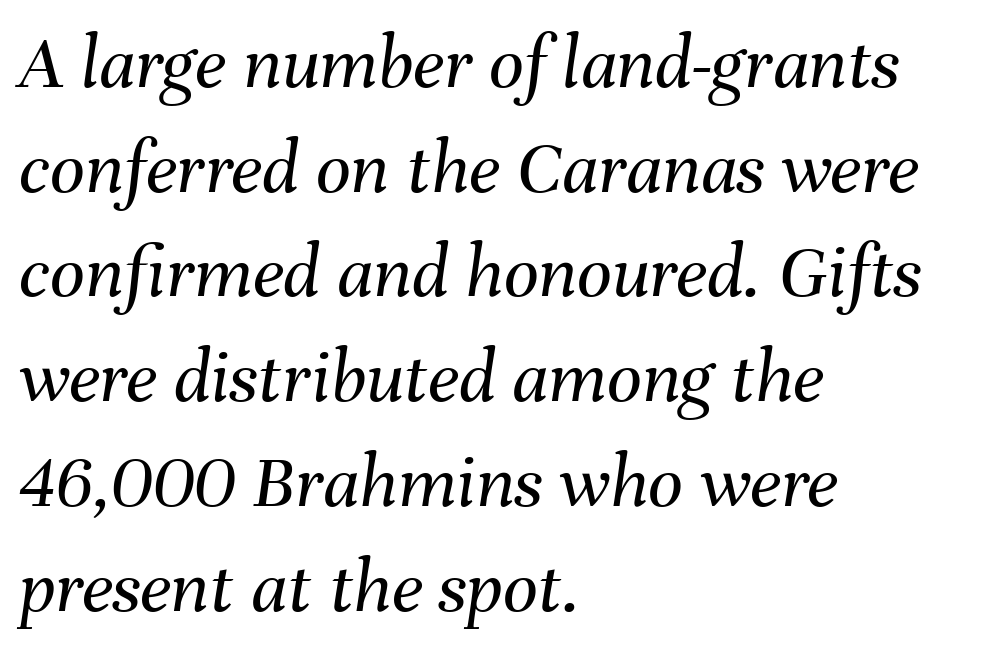
The passage shown is not underscored anywhere. These lines are set flush left with a ragged right edge. Letter spacing: default. Students, observe: this is what conventionally led text looks like. Posture: slanted.
